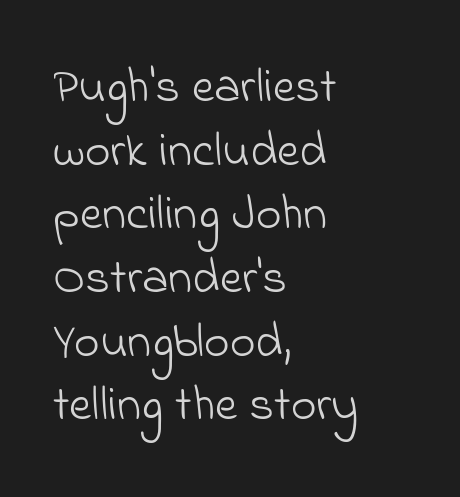
{"serif": "no", "bold": "no", "weight": "light", "width": "normal", "stroke_contrast": "low", "x_height": "small", "monospaced": "no", "underline": "no", "align": "left", "line_spacing": "normal", "line_spacing_ratio": 1.3, "letter_spacing": "normal", "letter_spacing_em": 0.0, "glyph_px": 49}
